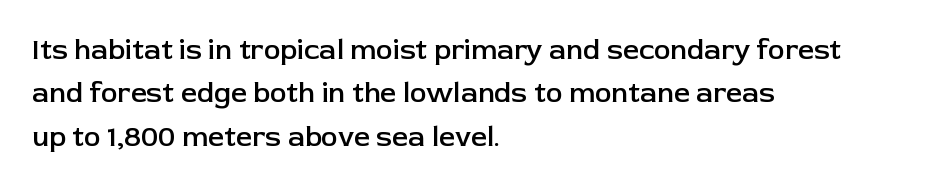
{"serif": "no", "italic": "no", "bold": "semi", "weight": "semibold", "width": "normal", "stroke_contrast": "low", "x_height": "medium", "monospaced": "no", "underline": "no", "align": "left", "line_spacing": "normal", "line_spacing_ratio": 1.55, "letter_spacing": "normal", "letter_spacing_em": 0.0, "glyph_px": 28}
